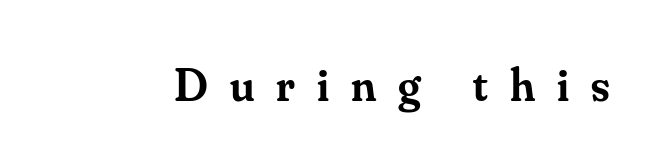
The image shows 47 px semibold serif type, upright; set unusually wide letter spacing (+0.47 em), not underlined; medium stroke contrast and a small x-height.
